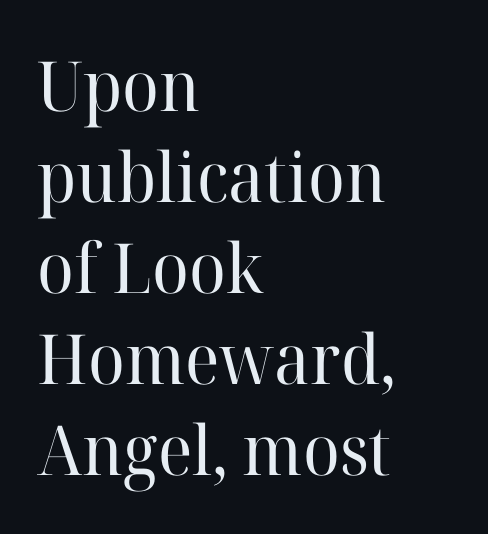
{"serif": "yes", "italic": "no", "bold": "no", "weight": "regular", "width": "normal", "stroke_contrast": "high", "x_height": "medium", "monospaced": "no", "underline": "no", "align": "left", "line_spacing": "normal", "line_spacing_ratio": 1.32, "letter_spacing": "normal", "letter_spacing_em": 0.0, "glyph_px": 69}
